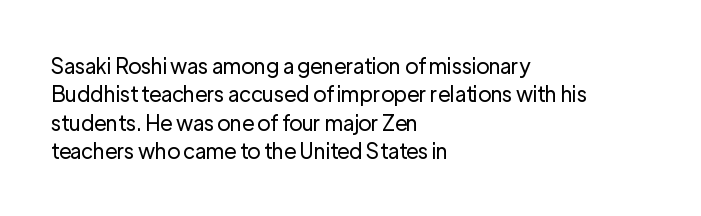
{"italic": "no", "bold": "no", "underline": "no", "align": "left", "line_spacing": "normal", "line_spacing_ratio": 1.35, "letter_spacing": "normal", "letter_spacing_em": 0.0, "glyph_px": 21}
